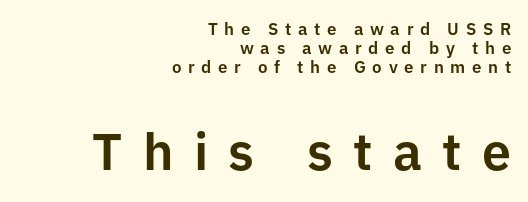
The image shows 52 px sans-serif type, upright; set right-aligned, tight line spacing (1.12x), unusually wide letter spacing (+0.39 em), not underlined; the second (bottom) block is 3.06x larger; low stroke contrast and a medium x-height.
